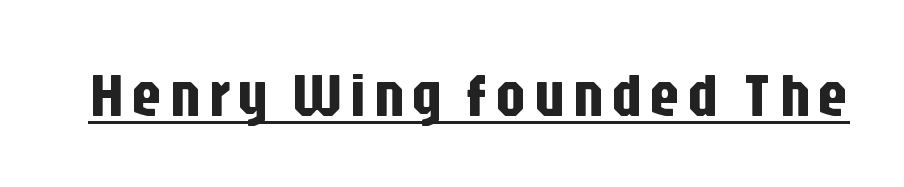
Q: Is the text italic (slanted)? A: No, it is upright.
Q: Is the typeface a serif or a sans-serif typeface? A: Sans-serif.
Q: Is the text underlined? A: Yes.
Q: Width (condensed, normal, or wide)? A: Condensed.
Q: Stroke contrast? A: Low.
Q: x-height? A: Large.
Q: Monospaced? A: No.
